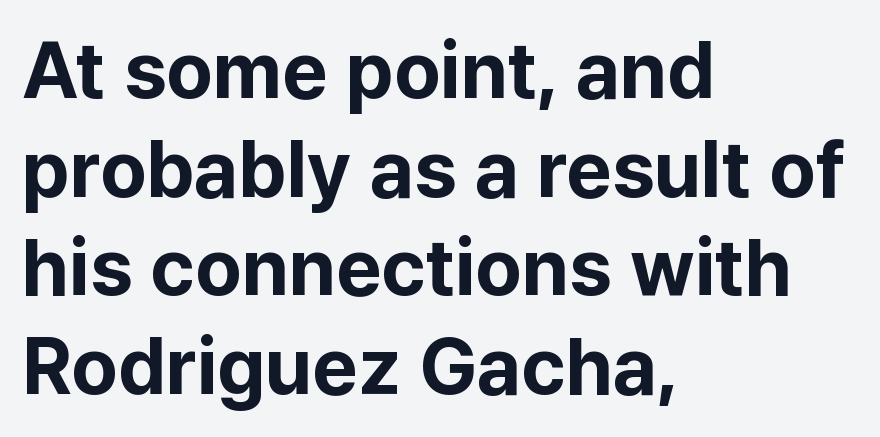
Q: Is the text bold? A: Yes.
Q: Is the text italic (slanted)? A: No, it is upright.
Q: Is the typeface a serif or a sans-serif typeface? A: Sans-serif.
Q: Is the text underlined? A: No.
Q: How is the paragraph aligned? A: Left-aligned.
Q: Is the spacing between letters normal or unusually wide? A: Normal.
Q: Is the spacing between lines tight, normal or loose? A: Normal.
Q: Width (condensed, normal, or wide)? A: Normal.
Q: Stroke contrast? A: Low.
Q: x-height? A: Medium.
Q: Monospaced? A: No.
